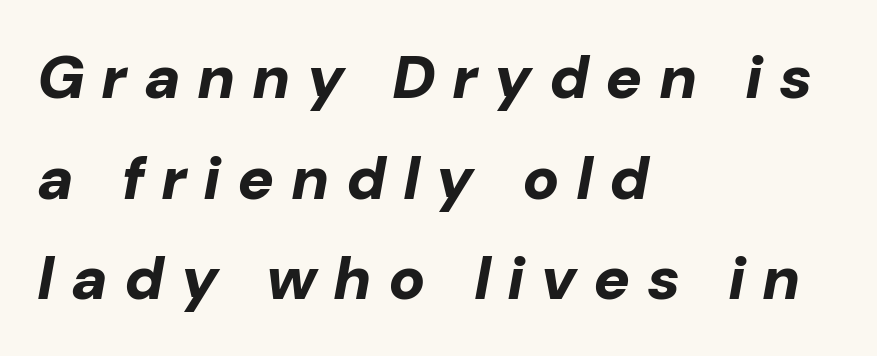
Leading matches the norm, producing a regular column. Glyph-to-glyph distance is far greater than everyday printed text. The paragraph has a hard left edge and a soft right edge. Honestly, there is no underline to notice here at all. The font's italic variant was chosen for this text.
